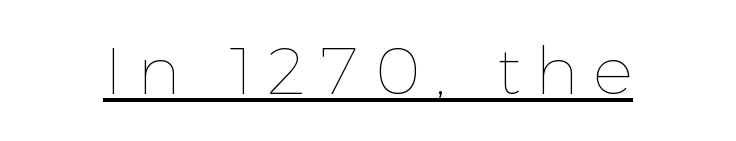
The image shows 66 px thin type, upright; set unusually wide letter spacing (+0.23 em), underlined; a medium x-height.
